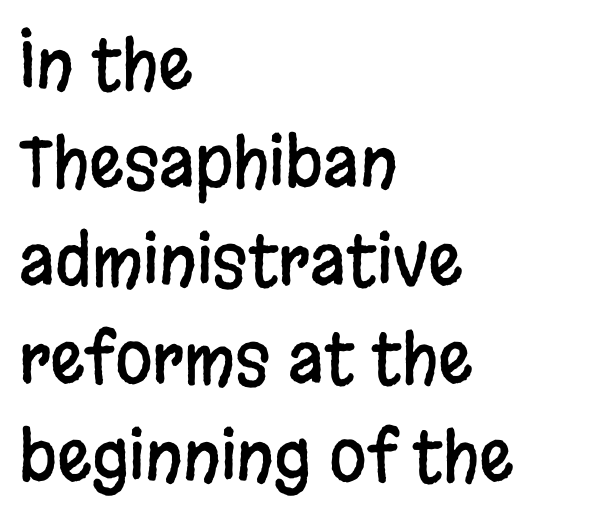
{"serif": "no", "italic": "no", "width": "condensed", "stroke_contrast": "low", "x_height": "large", "monospaced": "no", "underline": "no", "align": "left", "line_spacing": "normal", "line_spacing_ratio": 1.44, "letter_spacing": "normal", "letter_spacing_em": 0.0, "glyph_px": 68}
